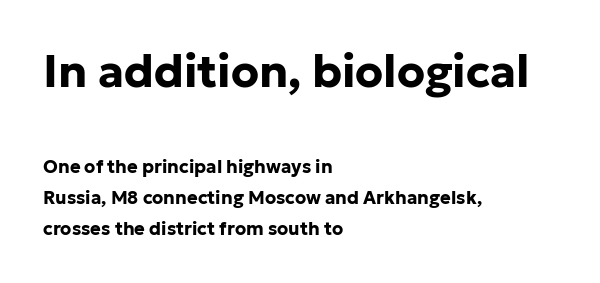
{"serif": "no", "italic": "no", "bold": "yes", "weight": "bold", "width": "normal", "stroke_contrast": "low", "x_height": "medium", "monospaced": "no", "underline": "no", "align": "left", "line_spacing": "normal", "line_spacing_ratio": 1.7, "letter_spacing": "normal", "letter_spacing_em": 0.0, "larger_block": "first", "size_ratio": 2.5, "glyph_px": 45}
